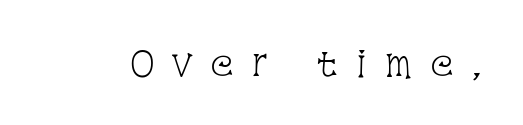
Spacing between characters has been opened up far beyond the box default. These lines are rendered in a variable-pitch font. The specimen reads as upright at a glance. The font family rendered here belongs to the serif group.
